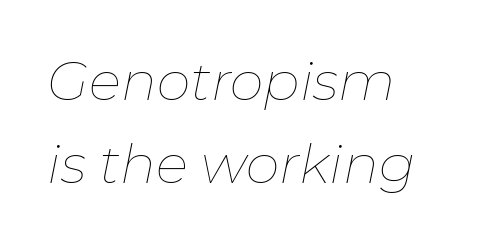
The image shows 54 px thin type, italic (leaning right); set normal line spacing (1.54x), normal letter spacing, not underlined; low stroke contrast and a medium x-height.
